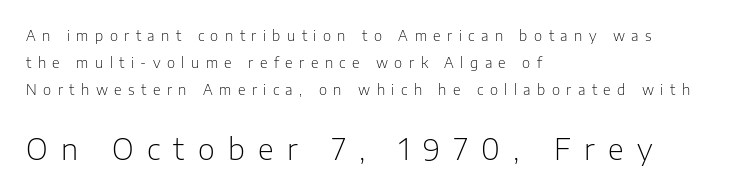
{"serif": "no", "italic": "no", "bold": "no", "weight": "light", "width": "normal", "stroke_contrast": "low", "x_height": "medium", "monospaced": "no", "underline": "no", "align": "left", "line_spacing": "loose", "line_spacing_ratio": 1.92, "letter_spacing": "wide", "letter_spacing_em": 0.46, "larger_block": "second", "size_ratio": 2.07, "glyph_px": 29}
